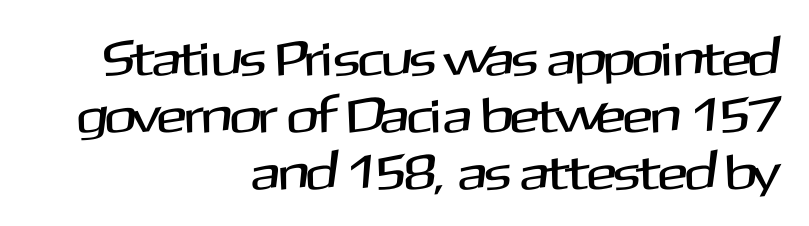
The image shows 50 px sans-serif type, upright; set right-aligned, tight line spacing (1.14x), normal letter spacing, not underlined; medium stroke contrast and a medium x-height.
